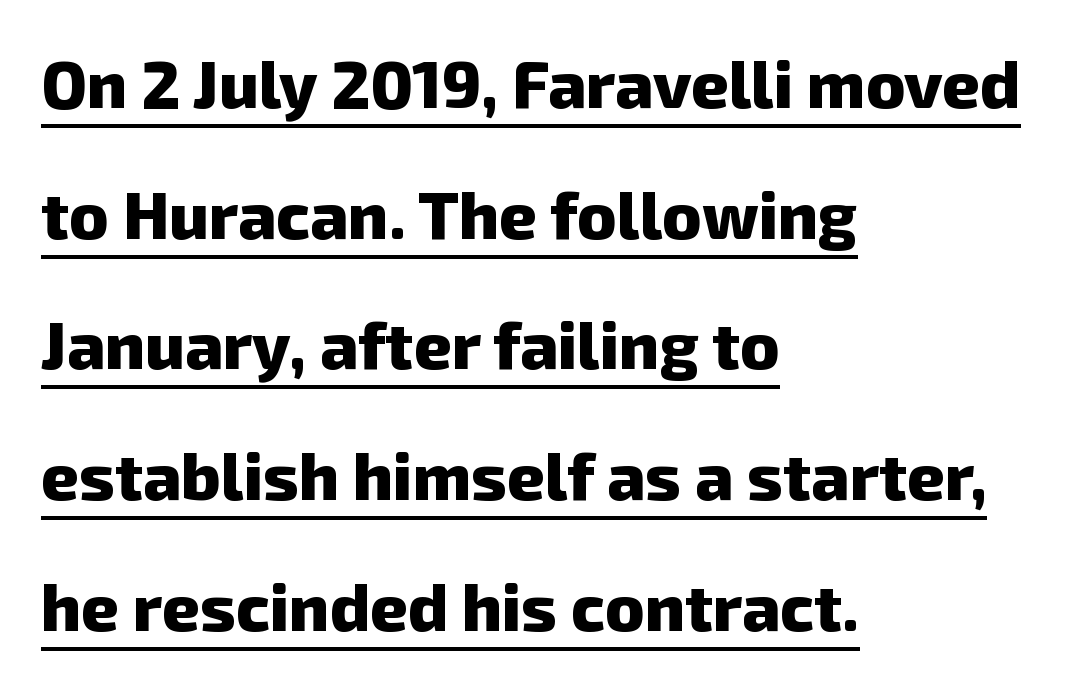
Is this a fixed-width face? No — the glyphs have proportional, varying widths. Descenders here cross a horizontal rule under the line. Horizontally, the lines are justified to the leading edge only. Standard letterfit; no display-style spreading of the glyphs. A typesetter would label this face a sans. Students, observe: this is what heavily led, spacious text looks like.
